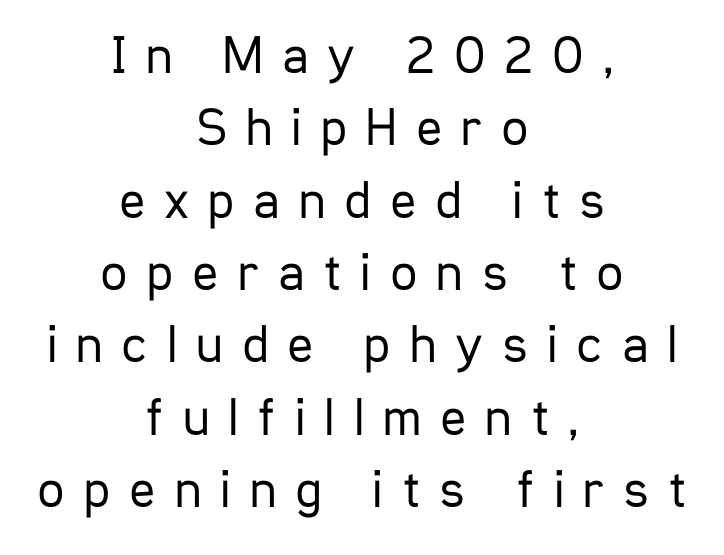
{"serif": "no", "italic": "no", "bold": "no", "weight": "regular", "width": "condensed", "stroke_contrast": "low", "x_height": "medium", "monospaced": "no", "underline": "no", "align": "center", "line_spacing": "normal", "line_spacing_ratio": 1.34, "letter_spacing": "wide", "letter_spacing_em": 0.35, "glyph_px": 54}
